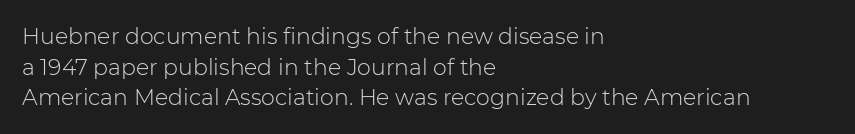
The image shows 22 px text type, upright; set left-aligned, normal line spacing (1.39x), normal letter spacing, not underlined.
